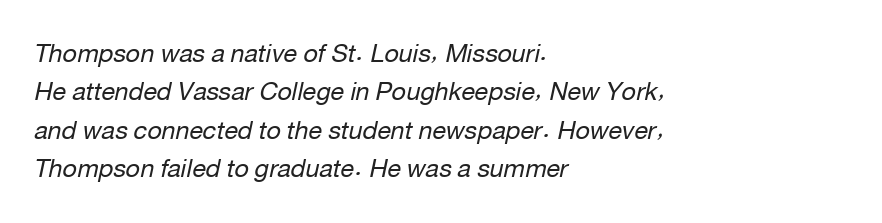
Q: Is the text bold? A: No.
Q: Is the text italic (slanted)? A: Yes, it leans right by about 12 degrees.
Q: Is the text underlined? A: No.
Q: How is the paragraph aligned? A: Left-aligned.
Q: Is the spacing between letters normal or unusually wide? A: Normal.
Q: Is the spacing between lines tight, normal or loose? A: Normal.
